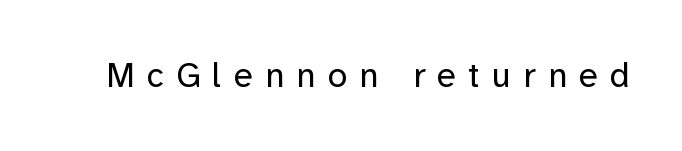
Note the varied advance widths — an 'i' is clearly narrower than an 'm'. The rendering shows plain stroke endings on the letterforms — a sans-serif design. The tracking jumps out immediately: characters are airy and widely separated. Italic: no, the glyphs are upright roman. Any mark beneath the type? The region is blank. The typesetting does not lean heavy: it is not bold.
